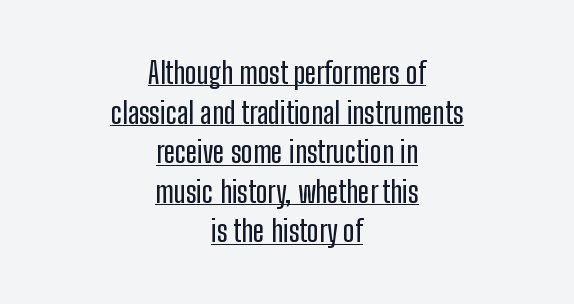
Q: Is the text italic (slanted)? A: No, it is upright.
Q: Is the typeface a serif or a sans-serif typeface? A: Sans-serif.
Q: Is the text underlined? A: Yes.
Q: How is the paragraph aligned? A: Centered.
Q: Is the spacing between letters normal or unusually wide? A: Normal.
Q: Is the spacing between lines tight, normal or loose? A: Normal.
Q: Width (condensed, normal, or wide)? A: Condensed.
Q: Stroke contrast? A: Low.
Q: x-height? A: Medium.
Q: Monospaced? A: No.
